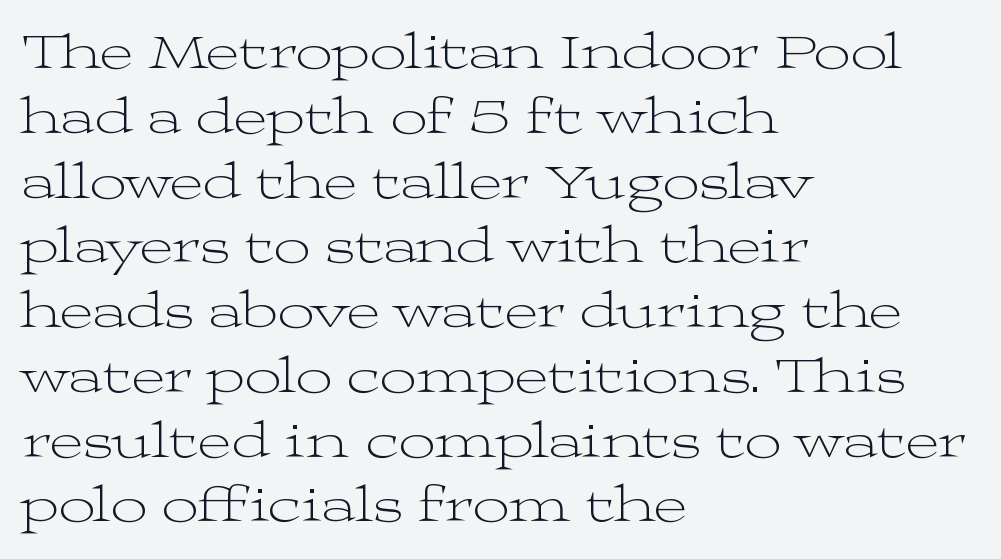
Q: Is the text bold? A: No.
Q: Is the text italic (slanted)? A: No, it is upright.
Q: Is the typeface a serif or a sans-serif typeface? A: Serif.
Q: Is the text underlined? A: No.
Q: How is the paragraph aligned? A: Left-aligned.
Q: Is the spacing between letters normal or unusually wide? A: Normal.
Q: Is the spacing between lines tight, normal or loose? A: Normal.
Q: Width (condensed, normal, or wide)? A: Wide.
Q: Stroke contrast? A: Medium.
Q: x-height? A: Medium.
Q: Monospaced? A: No.
